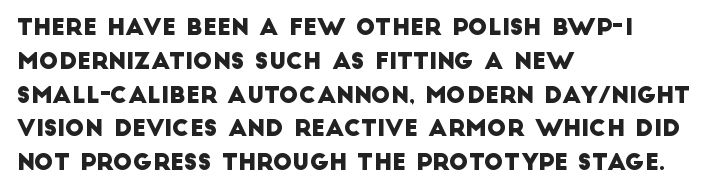
{"underline": "no", "align": "left", "line_spacing": "normal", "line_spacing_ratio": 1.47, "letter_spacing": "normal", "letter_spacing_em": 0.0, "glyph_px": 23}
